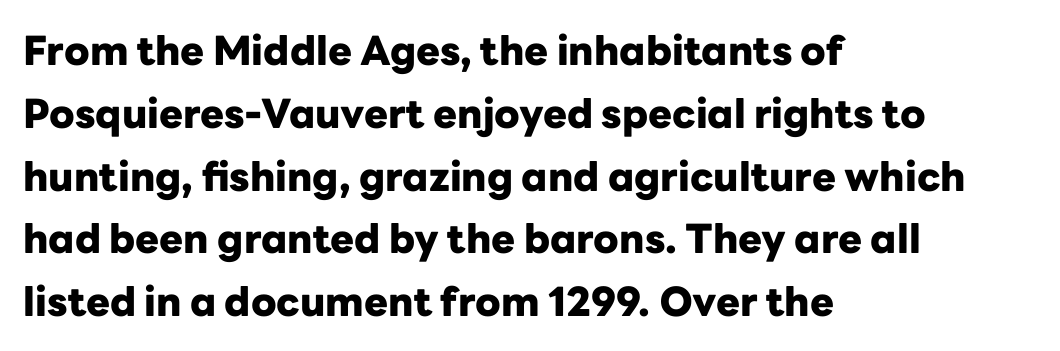
{"serif": "no", "italic": "no", "bold": "yes", "weight": "heavy", "width": "normal", "stroke_contrast": "low", "x_height": "medium", "monospaced": "no", "underline": "no", "align": "left", "line_spacing": "normal", "line_spacing_ratio": 1.57, "letter_spacing": "normal", "letter_spacing_em": 0.0, "glyph_px": 40}
